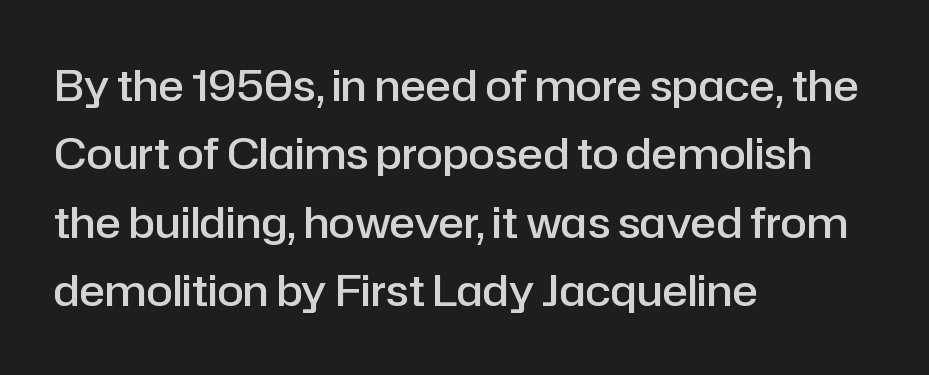
The image shows 43 px semibold sans-serif type, upright; set left-aligned, normal line spacing (1.59x), normal letter spacing, not underlined; low stroke contrast and a medium x-height.
